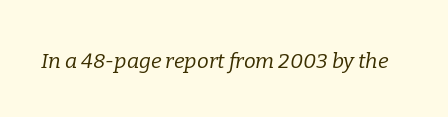
The image shows 21 px text type, italic (leaning right); set normal letter spacing, not underlined.
